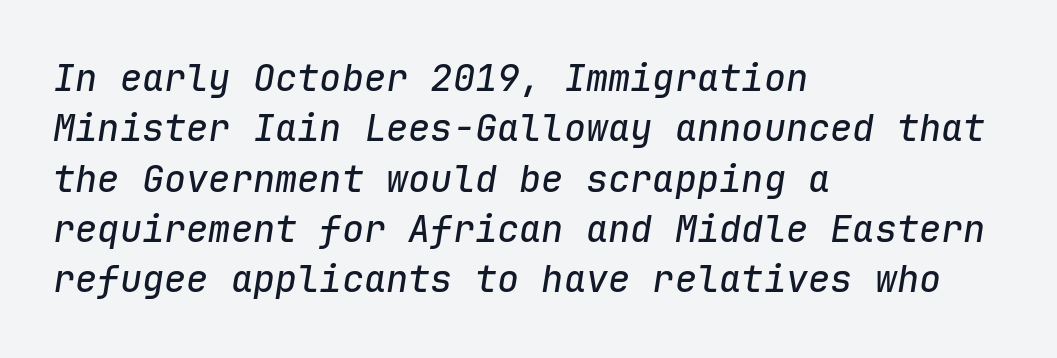
Looks like terminal output: every glyph gets an equal slot. The words here are not underlined. Is the letter spacing exaggerated? No — it looks like the ordinary default. If you measured baseline to baseline, you'd find a middling distance. The rendering anchors every line to the left-hand side.
